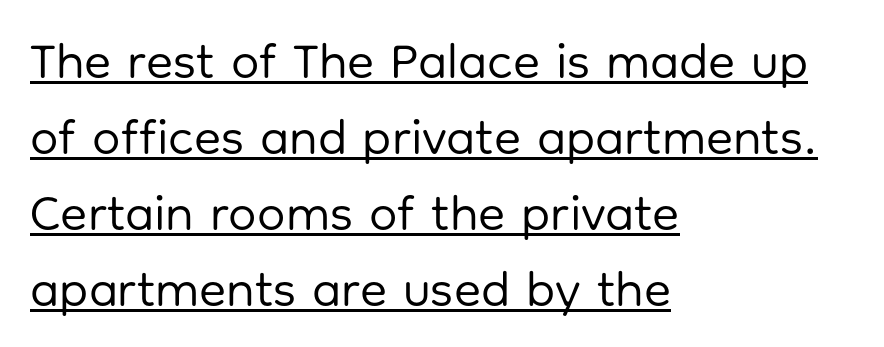
Is this a fixed-width face? No — the glyphs have proportional, varying widths. The lettering is marked with a stroke running underneath it. Posture: straight, roman, zero tilt. In terms of letterspacing, this is plain default setting. Line beginnings align vertically; line endings do not.
